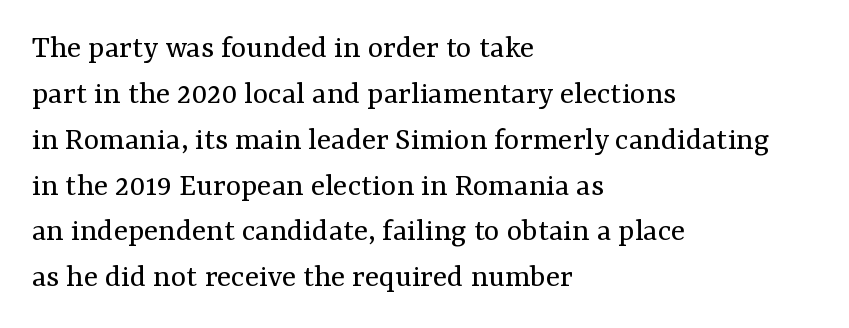
{"serif": "yes", "italic": "no", "bold": "no", "weight": "regular", "width": "normal", "stroke_contrast": "medium", "x_height": "medium", "monospaced": "no", "underline": "no", "align": "left", "line_spacing": "normal", "line_spacing_ratio": 1.39, "letter_spacing": "normal", "letter_spacing_em": 0.0, "glyph_px": 33}
